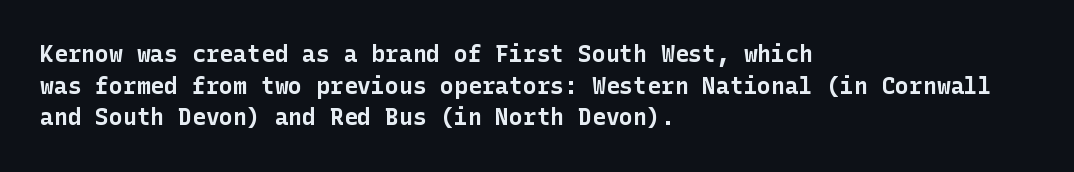
Q: Is the text bold? A: Yes.
Q: Is the text italic (slanted)? A: No, it is upright.
Q: Is the text underlined? A: No.
Q: How is the paragraph aligned? A: Left-aligned.
Q: Is the spacing between letters normal or unusually wide? A: Normal.
Q: Is the spacing between lines tight, normal or loose? A: Normal.
